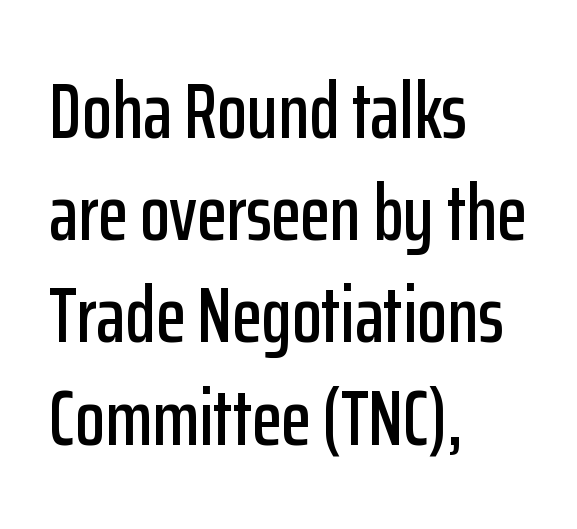
Note the varied advance widths — an 'i' is clearly narrower than an 'm'. The letters sit at their default tracking, neither squeezed nor spread. The rendering anchors every line to the left-hand side. Descenders hang freely into open space. Normally led — the rows are evenly, conventionally spaced. You can tell from the bare stems that sans-serif type was used.
